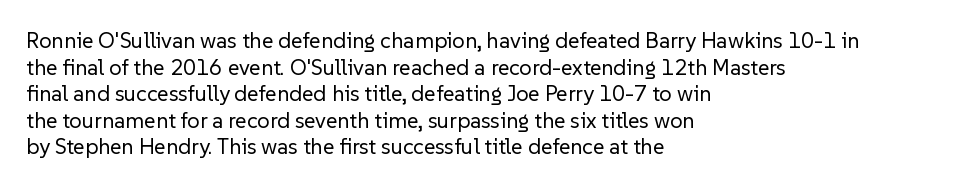
The face used here is rendered with its standard letterfit. The rag falls on the right side of this text block. The typeface has the unassuming heft of standard copy or less. Italic: no, the glyphs are upright roman.
